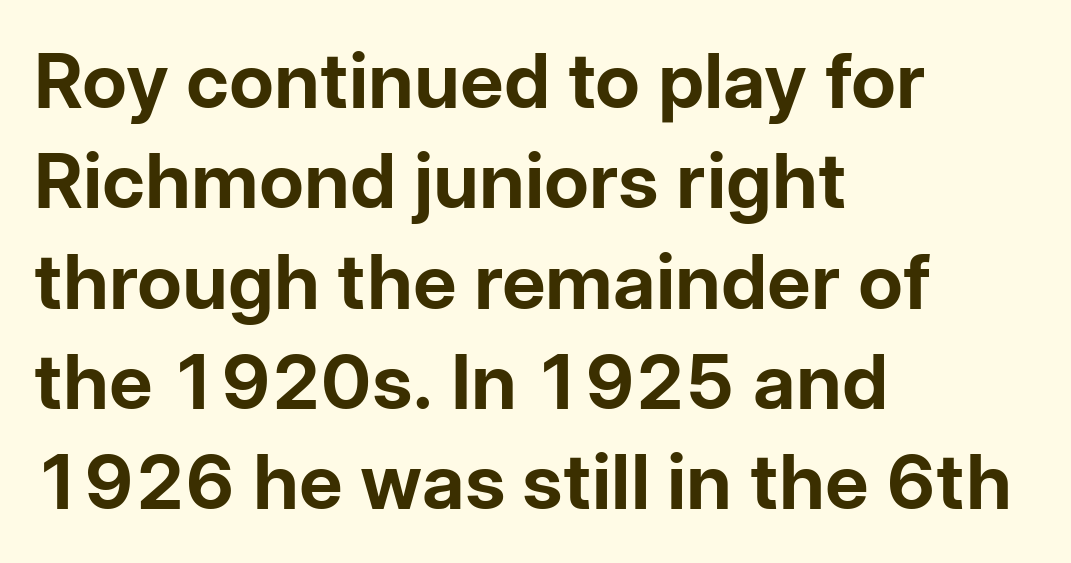
The image shows 76 px bold sans-serif type, upright; set left-aligned, normal line spacing (1.32x), normal letter spacing, not underlined; low stroke contrast and a medium x-height.
